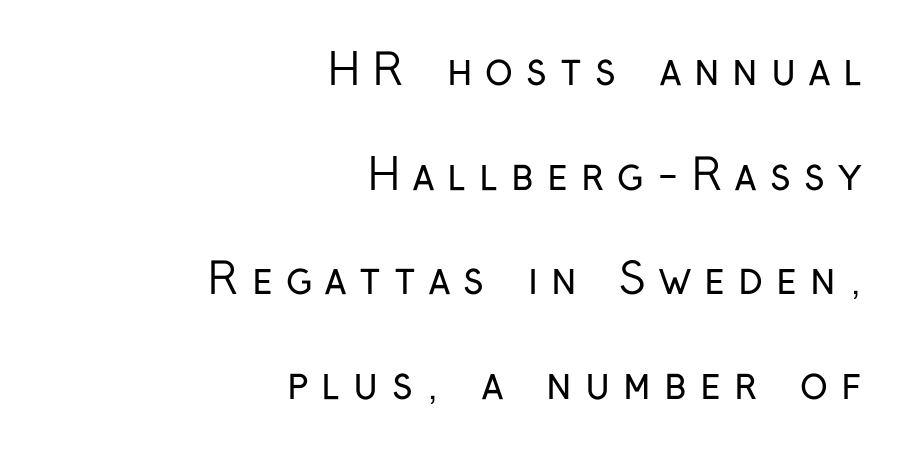
Q: Is the text bold? A: No.
Q: Is the text italic (slanted)? A: No, it is upright.
Q: Is the typeface a serif or a sans-serif typeface? A: Sans-serif.
Q: Is the text underlined? A: No.
Q: How is the paragraph aligned? A: Right-aligned.
Q: Is the spacing between letters normal or unusually wide? A: Unusually wide.
Q: Is the spacing between lines tight, normal or loose? A: Loose.
Q: Width (condensed, normal, or wide)? A: Condensed.
Q: Stroke contrast? A: Low.
Q: x-height? A: Medium.
Q: Monospaced? A: No.
